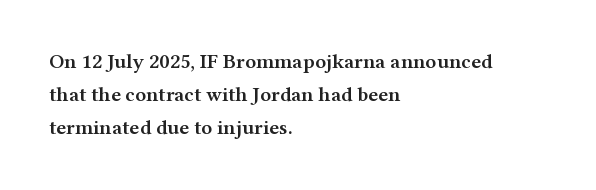
The image shows 21 px text type, upright; set left-aligned, normal line spacing (1.58x), normal letter spacing, not underlined.
